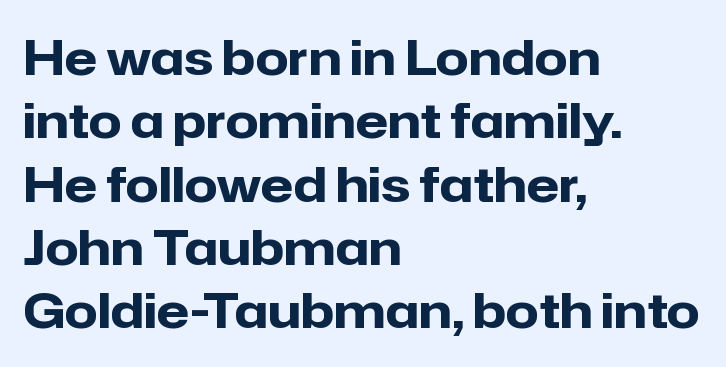
Q: Is the text bold? A: Yes.
Q: Is the text italic (slanted)? A: No, it is upright.
Q: Is the typeface a serif or a sans-serif typeface? A: Sans-serif.
Q: Is the text underlined? A: No.
Q: How is the paragraph aligned? A: Left-aligned.
Q: Is the spacing between letters normal or unusually wide? A: Normal.
Q: Is the spacing between lines tight, normal or loose? A: Normal.
Q: Width (condensed, normal, or wide)? A: Normal.
Q: Stroke contrast? A: Low.
Q: x-height? A: Medium.
Q: Monospaced? A: No.
